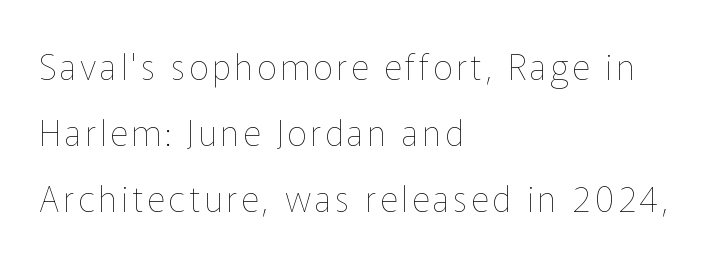
The image shows 35 px thin type, upright; set left-aligned, line spacing 1.89x, not underlined; low stroke contrast and a medium x-height.
